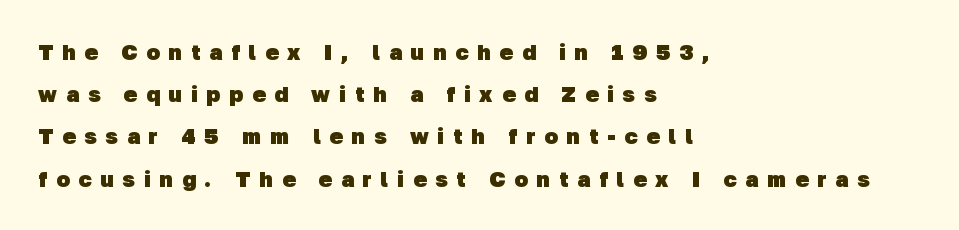
Q: Is the text bold? A: Yes.
Q: Is the text underlined? A: No.
Q: How is the paragraph aligned? A: Left-aligned.
Q: Is the spacing between letters normal or unusually wide? A: Unusually wide.
Q: Is the spacing between lines tight, normal or loose? A: Loose.
